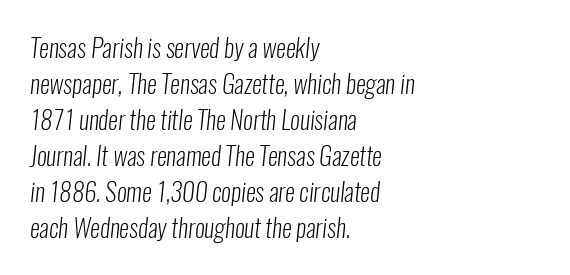
The image shows 25 px text type; set left-aligned, normal line spacing (1.44x), normal letter spacing, not underlined.
